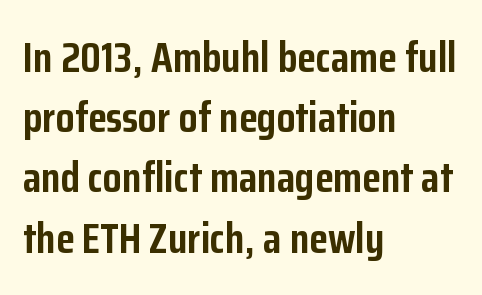
{"serif": "no", "italic": "no", "bold": "yes", "weight": "semibold", "width": "condensed", "stroke_contrast": "low", "x_height": "medium", "monospaced": "no", "underline": "no", "align": "left", "line_spacing": "normal", "line_spacing_ratio": 1.4, "letter_spacing": "normal", "letter_spacing_em": 0.0, "glyph_px": 43}
